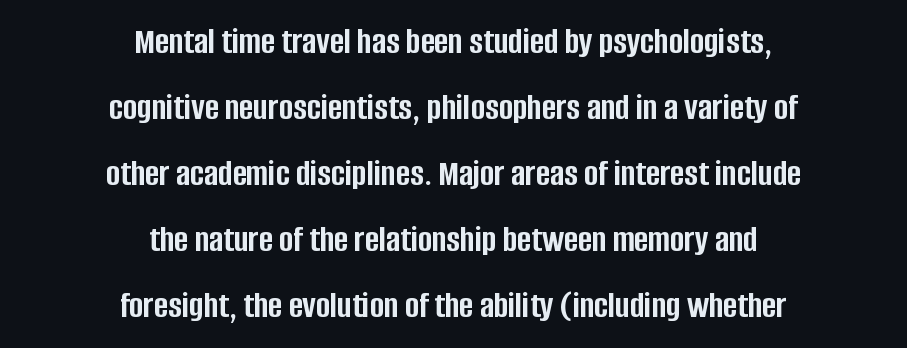
Q: Is the text bold? A: Yes.
Q: Is the text italic (slanted)? A: No, it is upright.
Q: Is the typeface a serif or a sans-serif typeface? A: Sans-serif.
Q: Is the text underlined? A: No.
Q: How is the paragraph aligned? A: Centered.
Q: Is the spacing between letters normal or unusually wide? A: Normal.
Q: Width (condensed, normal, or wide)? A: Condensed.
Q: Stroke contrast? A: Low.
Q: x-height? A: Large.
Q: Monospaced? A: No.
